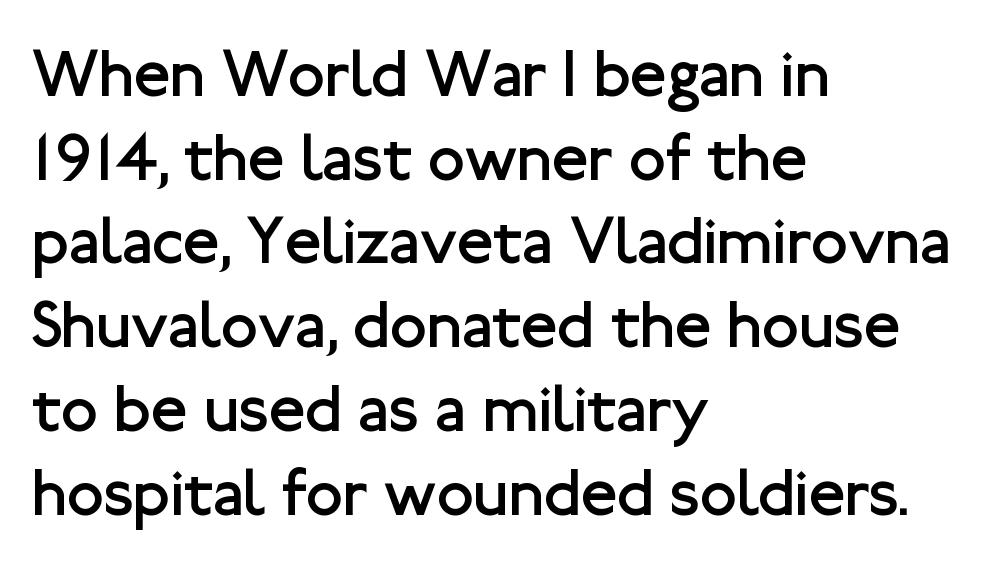
{"serif": "no", "italic": "no", "bold": "no", "weight": "regular", "width": "normal", "stroke_contrast": "low", "x_height": "medium", "monospaced": "no", "underline": "no", "align": "left", "line_spacing": "normal", "line_spacing_ratio": 1.25, "letter_spacing": "normal", "letter_spacing_em": 0.0, "glyph_px": 67}
